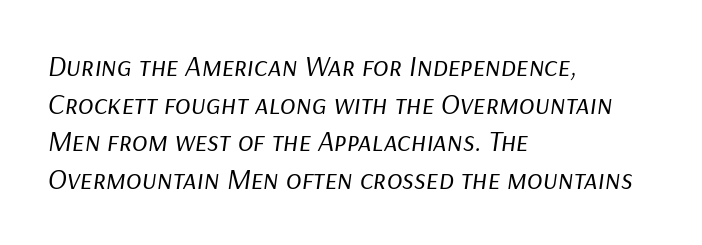
{"italic": "yes", "lean": "right", "slant_degrees": 9, "bold": "no", "weight": "regular", "width": "normal", "stroke_contrast": "low", "x_height": "medium", "monospaced": "no", "underline": "no", "align": "left", "line_spacing": "normal", "line_spacing_ratio": 1.3, "letter_spacing": "normal", "letter_spacing_em": 0.0, "glyph_px": 29}
